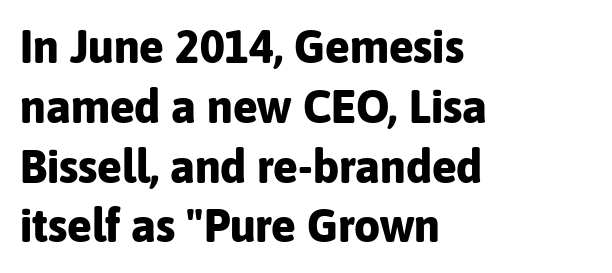
Is the letter spacing exaggerated? No — it looks like the ordinary default. Reading down the block, your eye returns to a fixed left position each line. Proportional: the letters do not fall into vertical columns. A typesetter would call this leading conventional body-copy spacing. The characters display no serif detailing; their extremities are plain.
